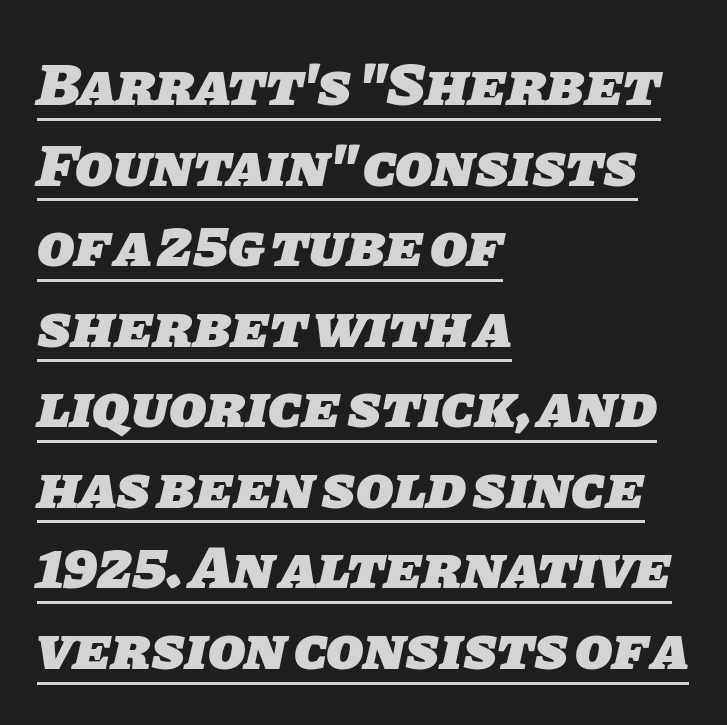
{"bold": "yes", "weight": "heavy", "width": "normal", "stroke_contrast": "low", "x_height": "large", "monospaced": "no", "underline": "yes", "align": "left", "line_spacing": "normal", "line_spacing_ratio": 1.32, "letter_spacing": "normal", "letter_spacing_em": 0.0, "glyph_px": 61}
